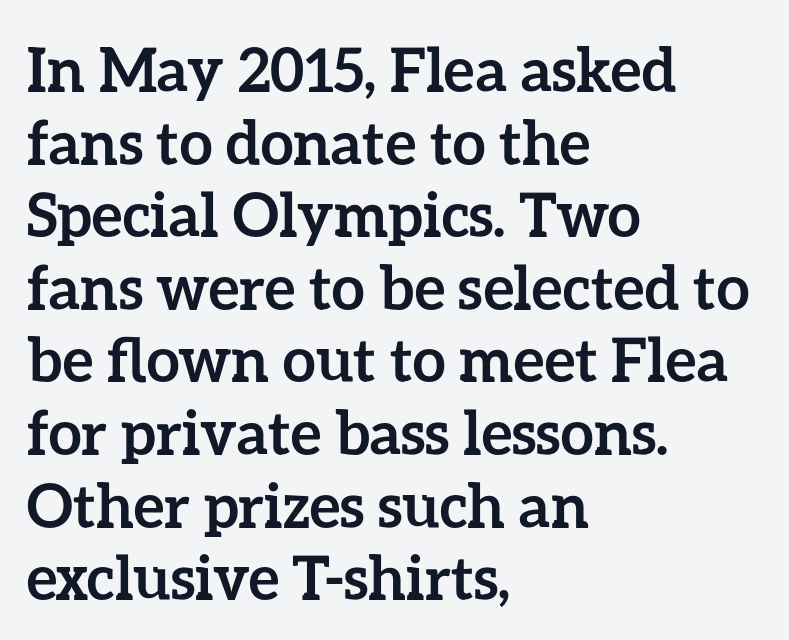
Q: Is the text bold? A: Yes.
Q: Is the text italic (slanted)? A: No, it is upright.
Q: Is the text underlined? A: No.
Q: How is the paragraph aligned? A: Left-aligned.
Q: Is the spacing between letters normal or unusually wide? A: Normal.
Q: Width (condensed, normal, or wide)? A: Normal.
Q: Stroke contrast? A: Low.
Q: x-height? A: Medium.
Q: Monospaced? A: No.
